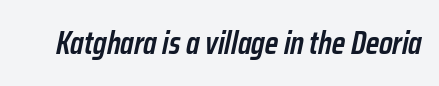
The image shows 32 px semibold, condensed type, italic (leaning right); set normal letter spacing, not underlined; low stroke contrast and a medium x-height.
